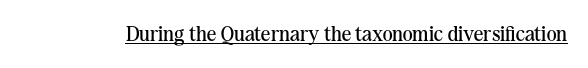
Italic: no, the glyphs are upright roman. You can see a thin bar hugging the bottom of the glyphs. Nothing heavy about these letters — not bold at all. Look at the tracking — it's just the regular setting, nothing added.
